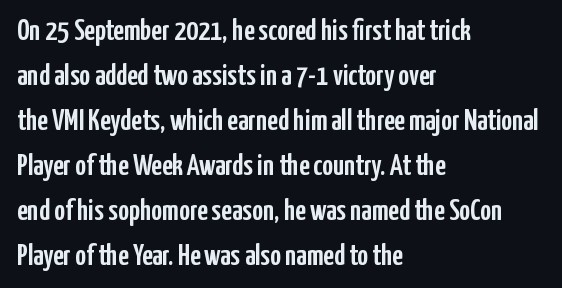
The typesetter chose a ragged-right arrangement here. What kind of face is this? One without serifs — a sans. The type sits square on the baseline with zero lean. Quick note: underline off.
